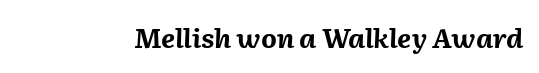
The image shows 27 px bold type, italic (leaning right); set normal letter spacing, not underlined.
